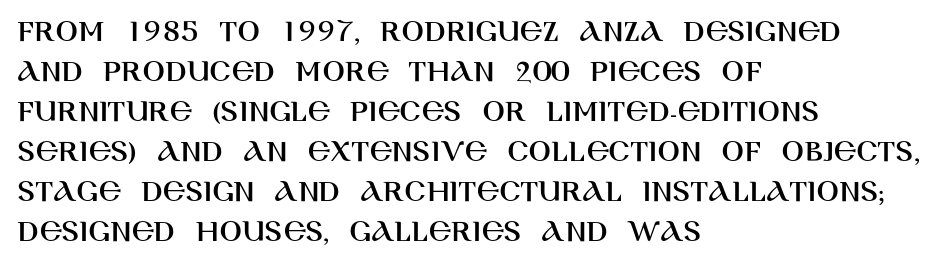
Check under the words: just untouched page. Here the designer chose a conventional face with non-uniform glyph widths. Are there feet on the stems? There aren't — it's a sans. Ordinary non-slanted type is in use.
